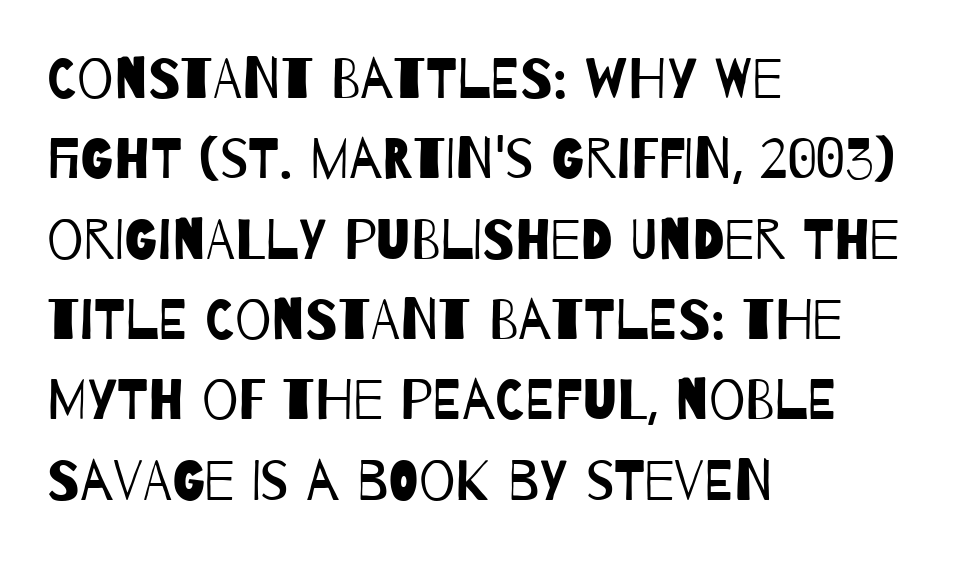
The image shows 57 px regular-weight, condensed sans-serif type; set left-aligned, normal line spacing (1.41x), normal letter spacing, not underlined; low stroke contrast and a large x-height.
